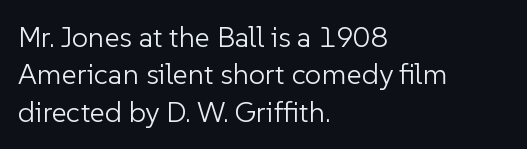
The image shows 29 px light sans-serif type, upright; set left-aligned, normal line spacing (1.29x), normal letter spacing, not underlined; low stroke contrast and a medium x-height.
